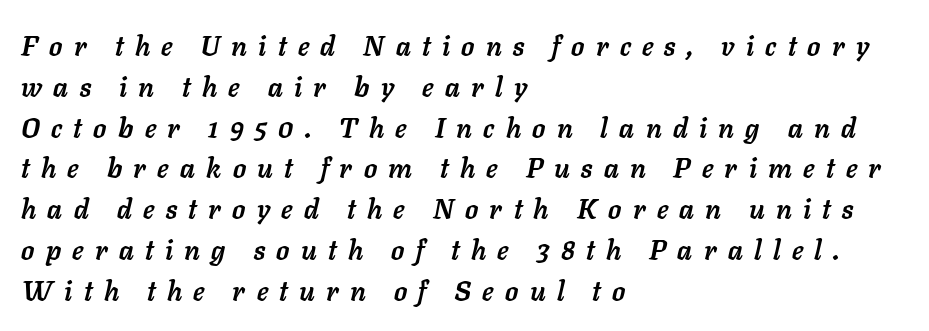
{"italic": "yes", "lean": "right", "slant_degrees": 11, "bold": "yes", "underline": "no", "align": "left", "line_spacing": "normal", "line_spacing_ratio": 1.51, "letter_spacing": "wide", "letter_spacing_em": 0.42, "glyph_px": 27}
